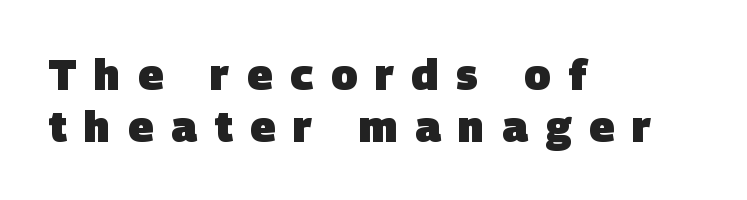
{"serif": "no", "bold": "yes", "weight": "heavy", "width": "normal", "stroke_contrast": "low", "x_height": "large", "monospaced": "no", "underline": "no", "align": "left", "line_spacing_ratio": 1.2, "letter_spacing": "wide", "letter_spacing_em": 0.41, "glyph_px": 43}
